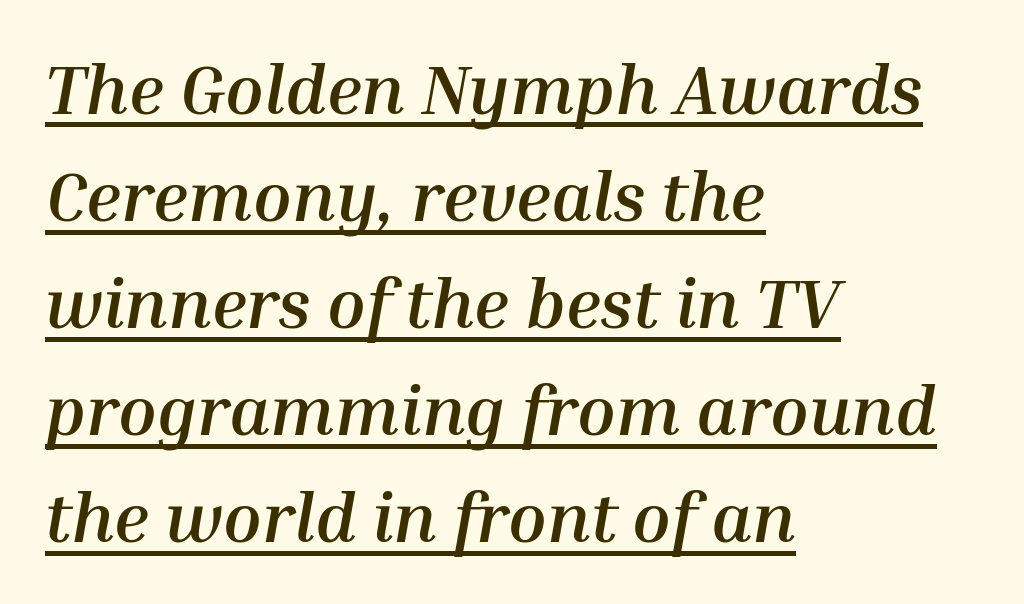
The image shows 70 px semibold type, italic (leaning right); set left-aligned, normal line spacing (1.53x), normal letter spacing, underlined; medium stroke contrast and a medium x-height.
